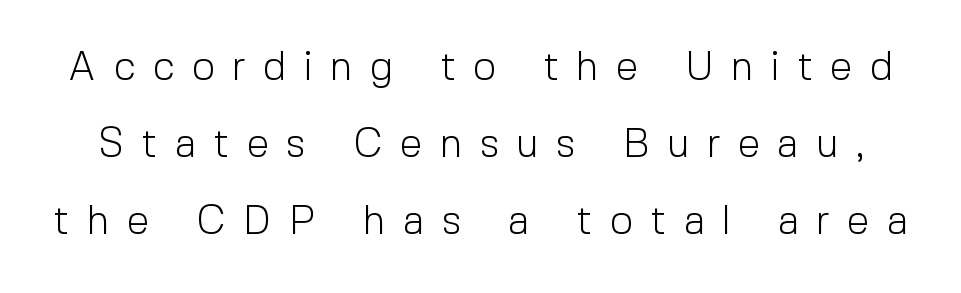
The image shows 40 px light sans-serif type, upright; set loose line spacing (1.93x), unusually wide letter spacing (+0.44 em), not underlined; a medium x-height.
